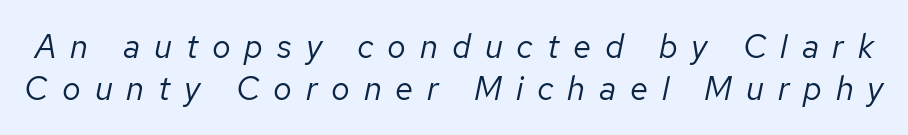
Spacing verdict: proportional, widths tailored to each character. The passage shown leans; its letterforms are oblique. The words here are not underlined. Summary of vertical rhythm: regular, with standard interline spacing. This reads as an unemphasized weight, regular at the heaviest. The passage shown has open, widely tracked lettering throughout.
